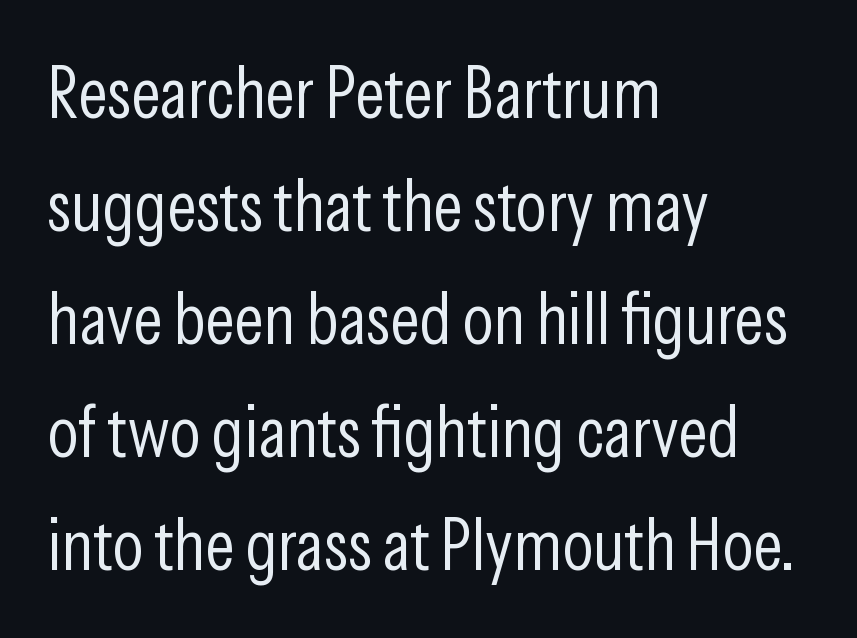
Q: Is the text bold? A: No.
Q: Is the text italic (slanted)? A: No, it is upright.
Q: Is the typeface a serif or a sans-serif typeface? A: Sans-serif.
Q: Is the text underlined? A: No.
Q: How is the paragraph aligned? A: Left-aligned.
Q: Is the spacing between letters normal or unusually wide? A: Normal.
Q: Is the spacing between lines tight, normal or loose? A: Normal.
Q: Width (condensed, normal, or wide)? A: Condensed.
Q: Stroke contrast? A: Low.
Q: x-height? A: Medium.
Q: Monospaced? A: No.
